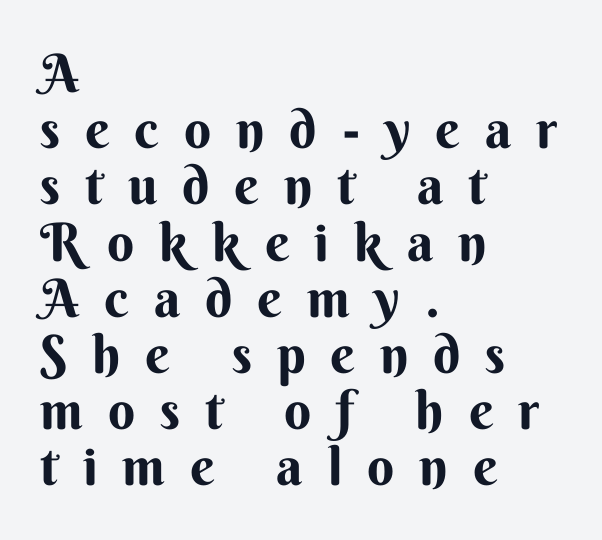
{"serif": "no", "italic": "no", "width": "normal", "stroke_contrast": "medium", "x_height": "small", "monospaced": "no", "underline": "no", "align": "left", "line_spacing": "tight", "line_spacing_ratio": 1.06, "letter_spacing": "wide", "letter_spacing_em": 0.47, "glyph_px": 53}
